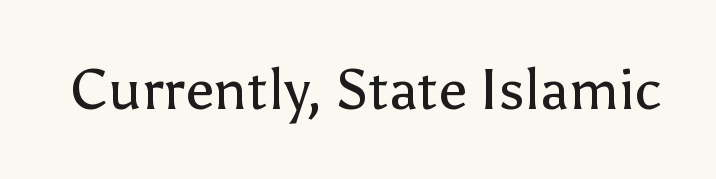
The image shows 57 px regular-weight sans-serif type, upright; set normal letter spacing, not underlined; low stroke contrast and a medium x-height.
